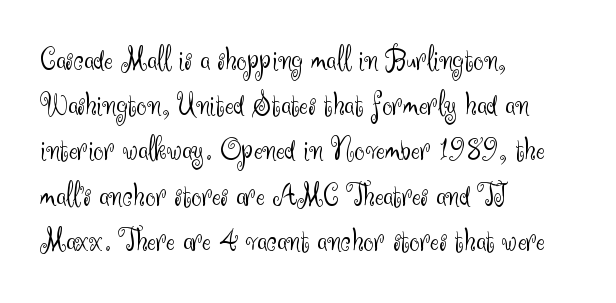
Caption: face not bold, strokes unweighted. Is there any slant? The stems are plumb. Tracking here is standard; glyphs follow each other at the usual distance. The face used here is proportionally spaced, like ordinary book or web type. The space between consecutive lines is moderate.
